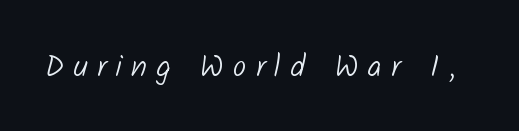
{"serif": "no", "bold": "no", "weight": "light", "width": "normal", "stroke_contrast": "low", "x_height": "medium", "monospaced": "no", "underline": "no", "letter_spacing": "wide", "letter_spacing_em": 0.28, "glyph_px": 31}
